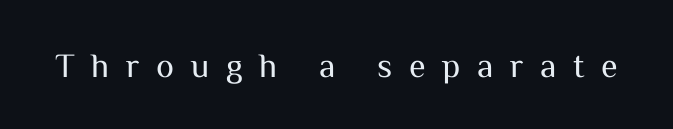
Q: Is the text bold? A: No.
Q: Is the text italic (slanted)? A: No, it is upright.
Q: Is the typeface a serif or a sans-serif typeface? A: Sans-serif.
Q: Is the text underlined? A: No.
Q: Is the spacing between letters normal or unusually wide? A: Unusually wide.
Q: Width (condensed, normal, or wide)? A: Normal.
Q: Stroke contrast? A: Medium.
Q: x-height? A: Medium.
Q: Monospaced? A: No.
